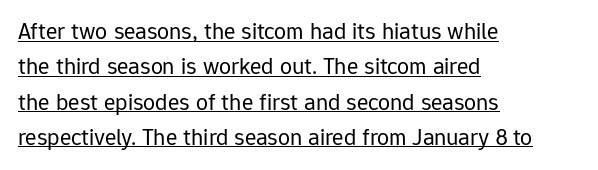
Q: Is the text bold? A: No.
Q: Is the text italic (slanted)? A: No, it is upright.
Q: Is the text underlined? A: Yes.
Q: How is the paragraph aligned? A: Left-aligned.
Q: Is the spacing between letters normal or unusually wide? A: Normal.
Q: Is the spacing between lines tight, normal or loose? A: Normal.
